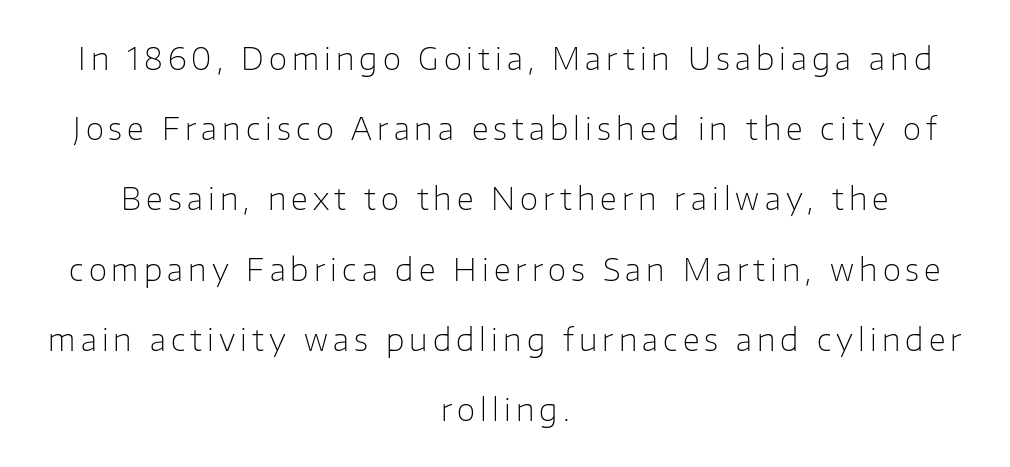
The image shows 30 px light sans-serif type, upright; set centered, loose line spacing (2.34x), not underlined; low stroke contrast and a medium x-height.
